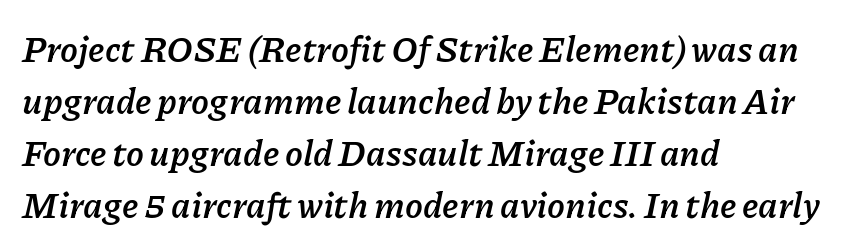
{"italic": "yes", "lean": "right", "slant_degrees": 11, "bold": "yes", "weight": "semibold", "width": "normal", "stroke_contrast": "low", "x_height": "medium", "monospaced": "no", "underline": "no", "align": "left", "line_spacing": "normal", "line_spacing_ratio": 1.44, "letter_spacing": "normal", "letter_spacing_em": 0.0, "glyph_px": 36}
